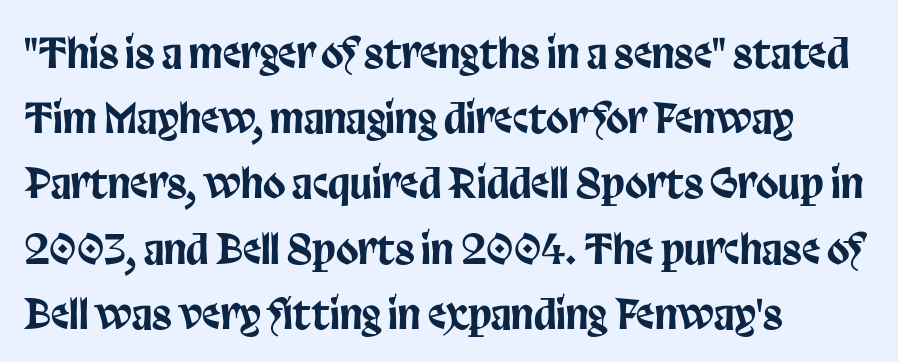
The image shows 41 px condensed sans-serif type, upright; set left-aligned, normal line spacing (1.59x), normal letter spacing, not underlined; low stroke contrast and a large x-height.
